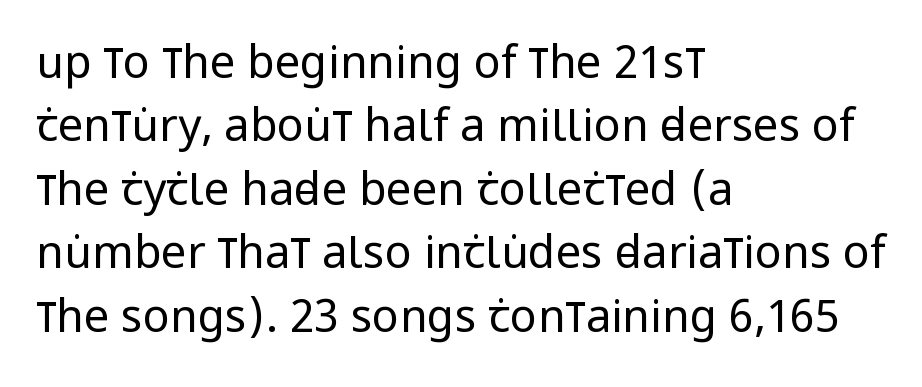
The image shows 45 px regular-weight, condensed sans-serif type, upright; set left-aligned, normal line spacing (1.41x), normal letter spacing, not underlined; low stroke contrast and a large x-height.
